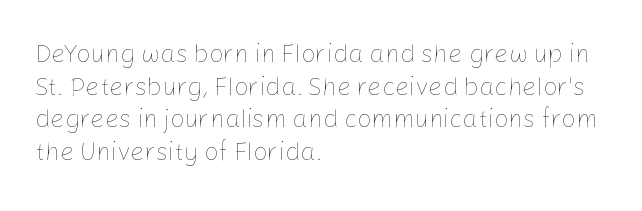
The image shows 25 px text type, upright; set left-aligned, normal line spacing (1.31x), normal letter spacing, not underlined.
